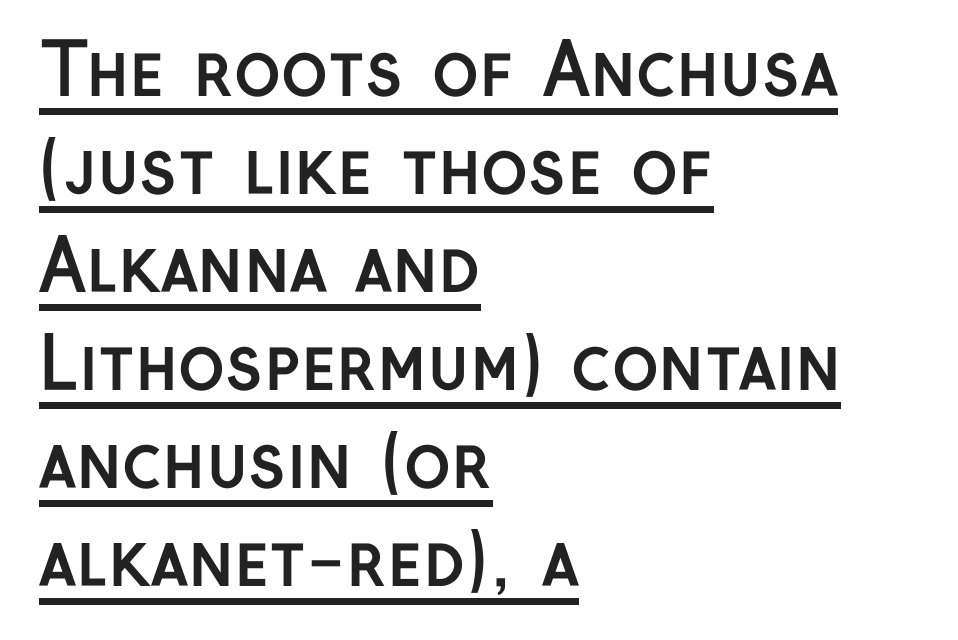
The image shows 71 px semibold sans-serif type, upright; set left-aligned, normal line spacing (1.38x), normal letter spacing, underlined; low stroke contrast and a medium x-height.
